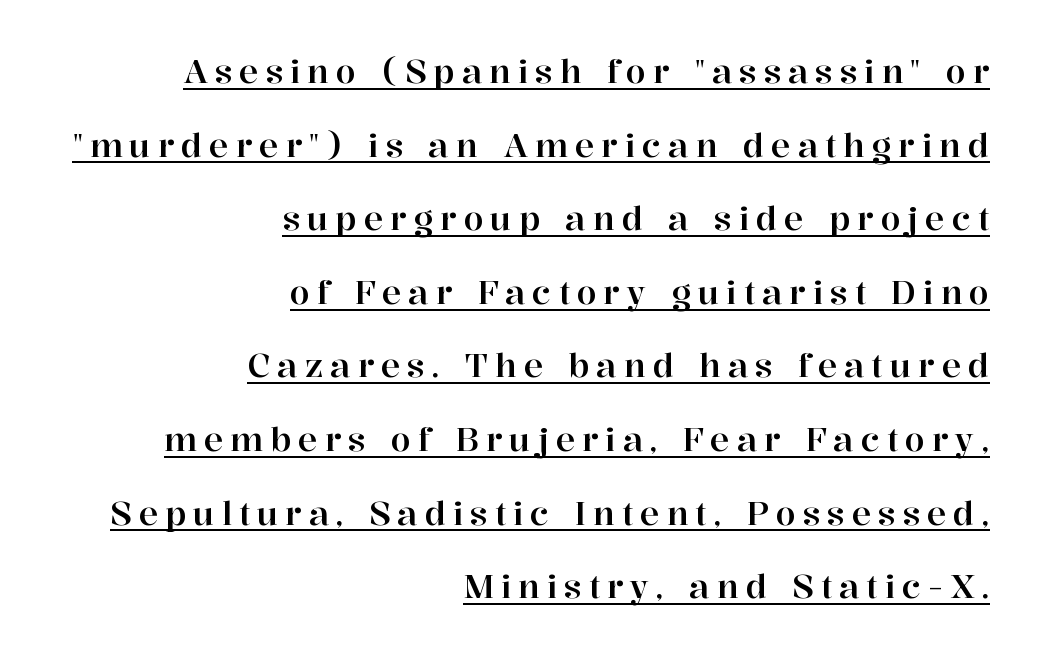
{"serif": "yes", "italic": "no", "width": "normal", "stroke_contrast": "high", "x_height": "medium", "monospaced": "no", "underline": "yes", "align": "right", "line_spacing": "loose", "line_spacing_ratio": 2.3, "letter_spacing": "wide", "letter_spacing_em": 0.22, "glyph_px": 32}
